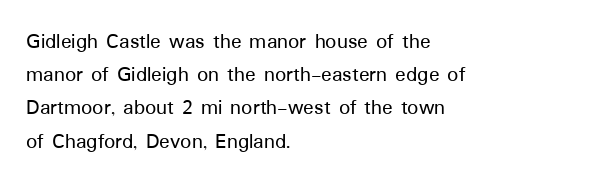
Q: Is the text italic (slanted)? A: No, it is upright.
Q: Is the text underlined? A: No.
Q: How is the paragraph aligned? A: Left-aligned.
Q: Is the spacing between letters normal or unusually wide? A: Normal.
Q: Is the spacing between lines tight, normal or loose? A: Normal.
